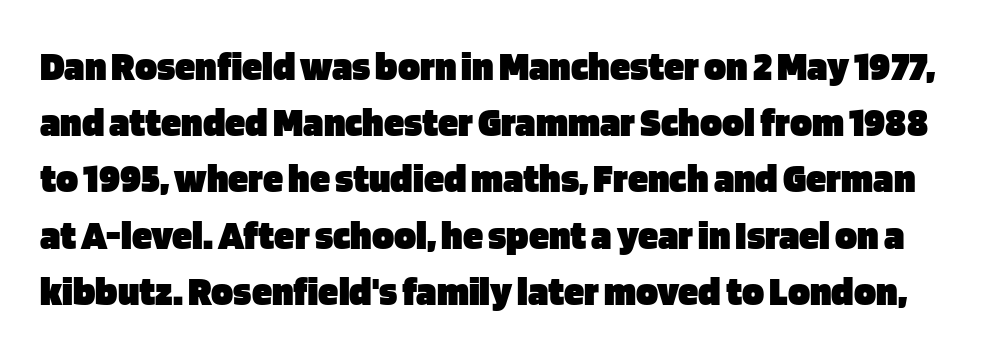
The image shows 41 px heavy sans-serif type, upright; set normal line spacing (1.37x), normal letter spacing, not underlined; low stroke contrast and a large x-height.
